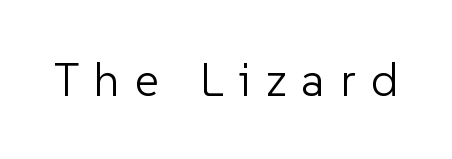
Descenders are the only things crossing below the line. This reads as an unemphasized weight, regular at the heaviest. A typesetter would call this proportional, since set widths differ per character. The lettering stays uniformly vertical, giving the passage a roman look. This rendering employs a face without finishing strokes, i.e., a sans-serif. Is the letter spacing exaggerated? Yes — the characters are pushed far apart.
